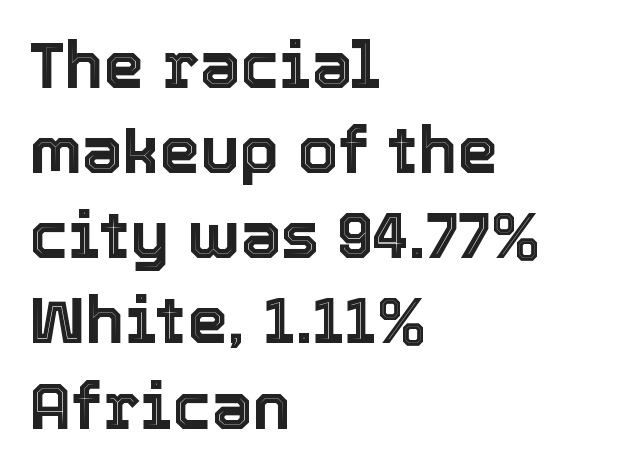
Q: Is the text italic (slanted)? A: No, it is upright.
Q: Is the text underlined? A: No.
Q: How is the paragraph aligned? A: Left-aligned.
Q: Is the spacing between letters normal or unusually wide? A: Normal.
Q: Is the spacing between lines tight, normal or loose? A: Normal.
Q: Width (condensed, normal, or wide)? A: Normal.
Q: x-height? A: Medium.
Q: Monospaced? A: No.
